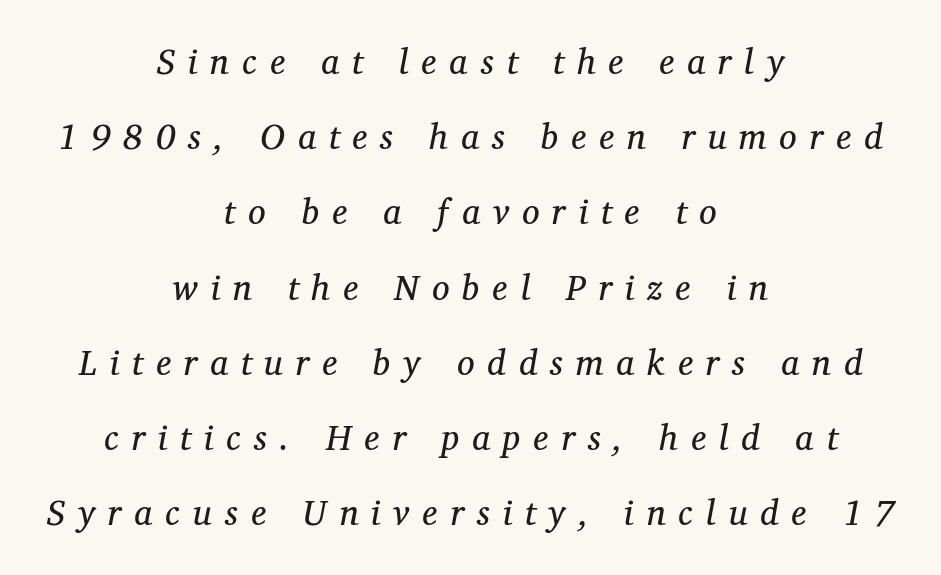
Just letters on the line, the space beneath them empty. No letter is thick-stroked: the sample isn't bold. A typesetter would call this heavily tracked-out type. Leftover space on each line is divided equally before and after the words.
